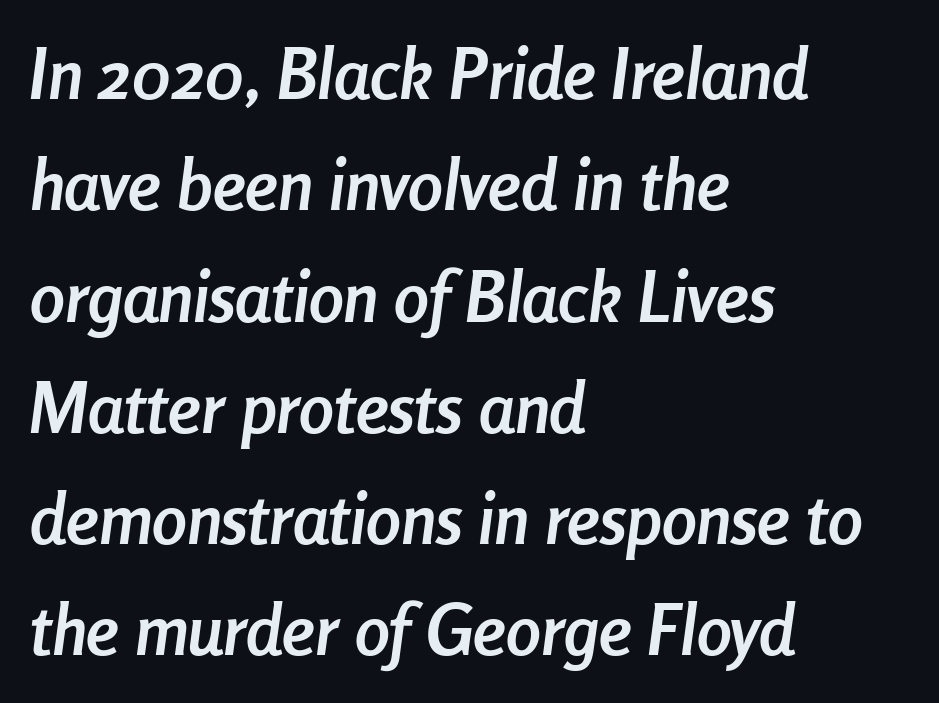
{"italic": "yes", "lean": "right", "slant_degrees": 8, "bold": "yes", "weight": "semibold", "width": "condensed", "stroke_contrast": "low", "x_height": "medium", "monospaced": "no", "underline": "no", "align": "left", "line_spacing": "normal", "line_spacing_ratio": 1.59, "letter_spacing": "normal", "letter_spacing_em": 0.0, "glyph_px": 70}
